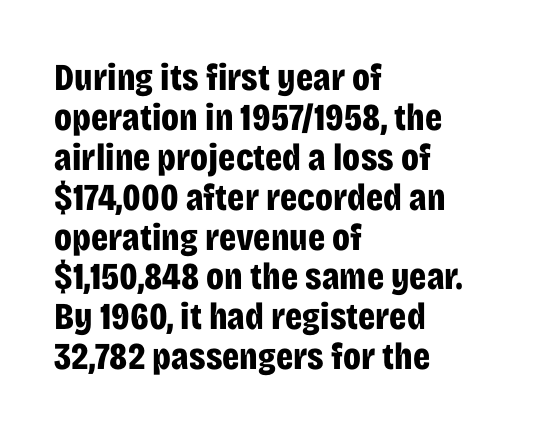
The image shows 38 px bold, condensed sans-serif type, upright; set left-aligned, tight line spacing (1.05x), normal letter spacing, not underlined; low stroke contrast and a large x-height.
